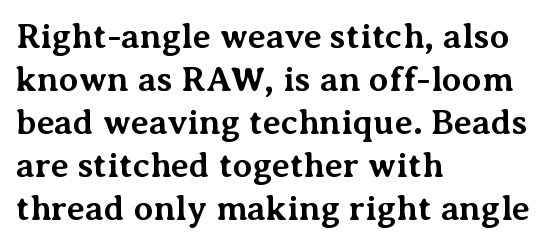
Q: Is the text bold? A: Yes.
Q: Is the text italic (slanted)? A: No, it is upright.
Q: Is the typeface a serif or a sans-serif typeface? A: Serif.
Q: Is the text underlined? A: No.
Q: How is the paragraph aligned? A: Left-aligned.
Q: Is the spacing between letters normal or unusually wide? A: Normal.
Q: Width (condensed, normal, or wide)? A: Normal.
Q: Stroke contrast? A: Medium.
Q: x-height? A: Medium.
Q: Monospaced? A: No.
